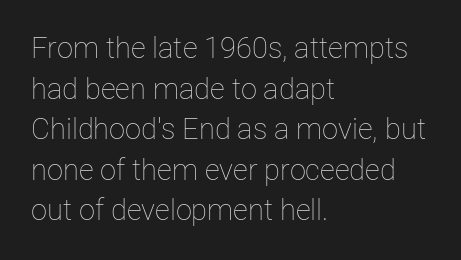
The image shows 29 px thin type, upright; set left-aligned, normal line spacing (1.4x), normal letter spacing, not underlined; low stroke contrast and a medium x-height.
